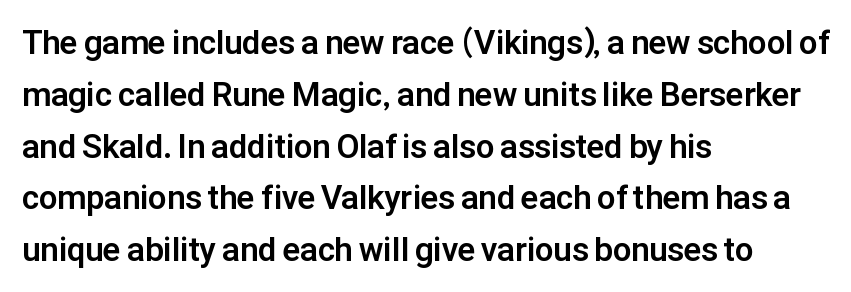
A typesetter would mark this as roman, not italic. Descenders hang freely into open space. This rendering leaves character spacing at its baseline value. Leftover space on each line is placed entirely after the last word. Letterform terminals end flat and unadorned throughout the passage. Strokes here are thick enough to call this a true bold.
